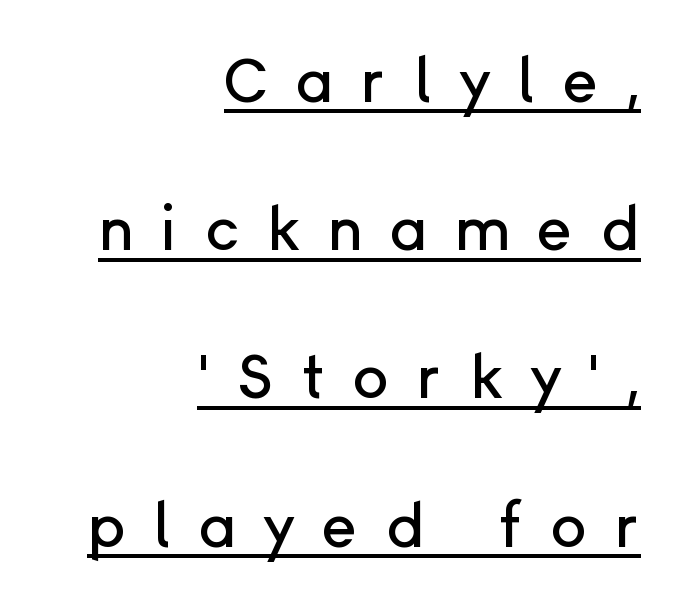
The image shows 60 px sans-serif type, upright; set right-aligned, loose line spacing (2.47x), unusually wide letter spacing (+0.46 em), underlined; low stroke contrast and a medium x-height.
